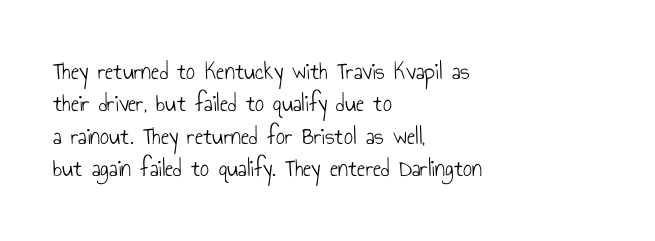
{"italic": "no", "bold": "no", "underline": "no", "align": "left", "line_spacing": "normal", "line_spacing_ratio": 1.3, "letter_spacing": "normal", "letter_spacing_em": 0.0, "glyph_px": 25}
